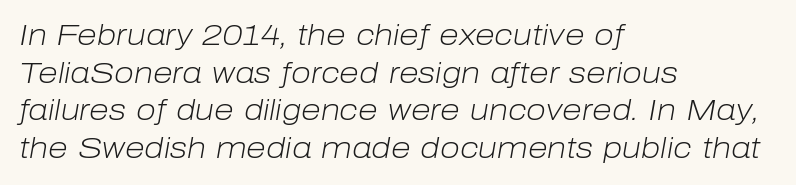
Q: Is the text bold? A: No.
Q: Is the text italic (slanted)? A: Yes, it leans right by about 10 degrees.
Q: Is the text underlined? A: No.
Q: How is the paragraph aligned? A: Left-aligned.
Q: Is the spacing between letters normal or unusually wide? A: Normal.
Q: Is the spacing between lines tight, normal or loose? A: Normal.
Q: Width (condensed, normal, or wide)? A: Normal.
Q: Stroke contrast? A: Low.
Q: x-height? A: Medium.
Q: Monospaced? A: No.
